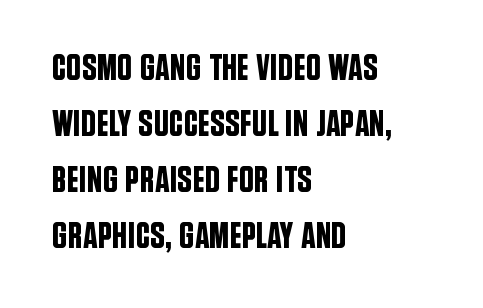
When letters stand straight like this, we call the style roman or upright. Tracking here is standard; glyphs follow each other at the usual distance. The glyphs are unaccompanied by any horizontal stroke below them. The paragraph shown leans on its left margin. The rendering uses a moderate line-height, typical for paragraphs. Here the designer chose a conventional face with non-uniform glyph widths.
